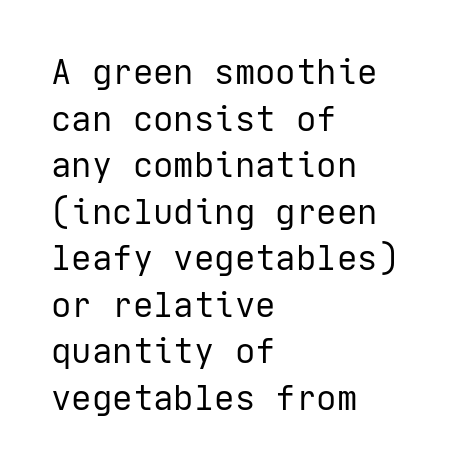
{"serif": "no", "italic": "no", "bold": "no", "weight": "regular", "width": "normal", "stroke_contrast": "low", "x_height": "medium", "underline": "no", "align": "left", "line_spacing": "normal", "line_spacing_ratio": 1.37, "letter_spacing": "normal", "letter_spacing_em": 0.0, "glyph_px": 34}
